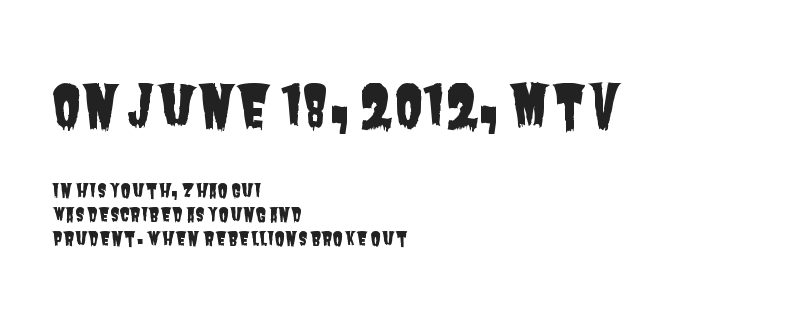
The image shows 58 px condensed sans-serif type; set left-aligned, normal line spacing (1.27x), normal letter spacing, not underlined; the first (top) block is 3.05x larger; low stroke contrast and a large x-height.
